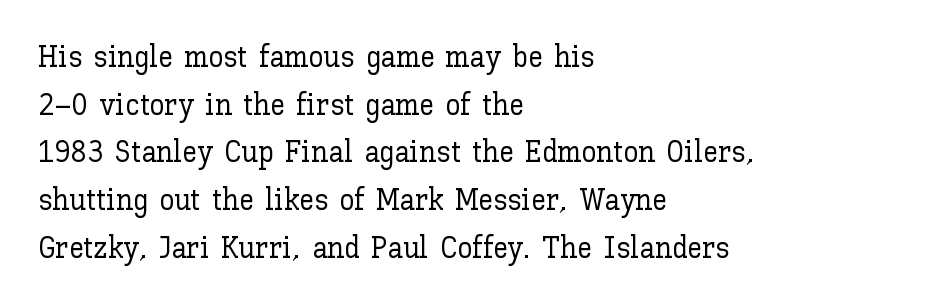
If you measured baseline to baseline, you'd find a middling distance. The glyphs are unaccompanied by any horizontal stroke below them. A roman cut, with each character standing at attention. Here the glyphs are tracked normally, forming tight word shapes.
